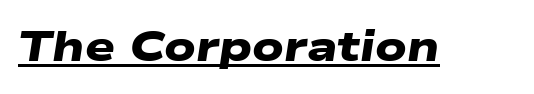
{"serif": "no", "bold": "yes", "weight": "heavy", "width": "wide", "stroke_contrast": "low", "x_height": "medium", "monospaced": "no", "underline": "yes", "letter_spacing": "normal", "letter_spacing_em": 0.0, "glyph_px": 42}
